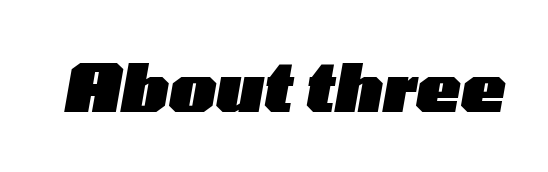
Each row of text sits above clean, open space. This sample uses an oblique cut, with every glyph tilted off the vertical. Varying glyph widths throughout — classic text-font behaviour. The typesetting leans heavy: a genuine bold.
